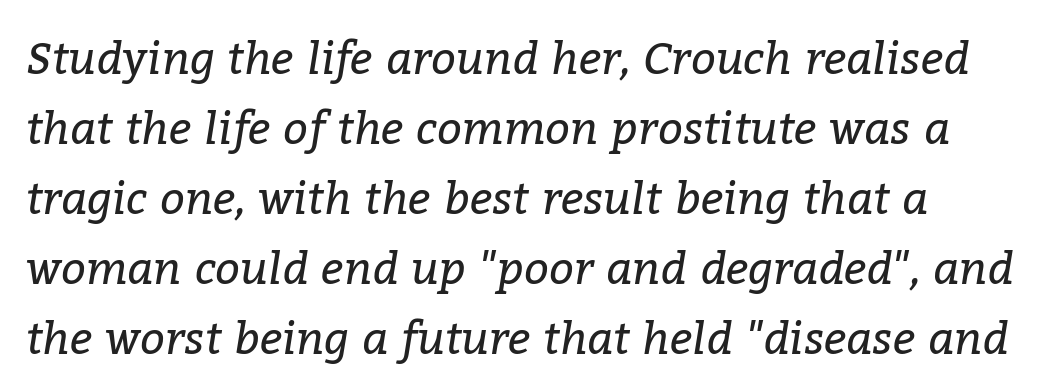
The image shows 44 px regular-weight serif type, italic (leaning right); set normal line spacing (1.59x), normal letter spacing, not underlined; low stroke contrast and a medium x-height.
